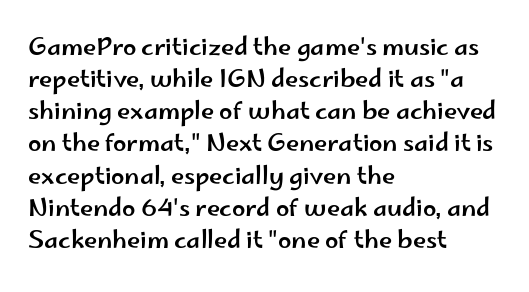
Q: Is the text italic (slanted)? A: No, it is upright.
Q: Is the text underlined? A: No.
Q: How is the paragraph aligned? A: Left-aligned.
Q: Is the spacing between letters normal or unusually wide? A: Normal.
Q: Is the spacing between lines tight, normal or loose? A: Normal.
